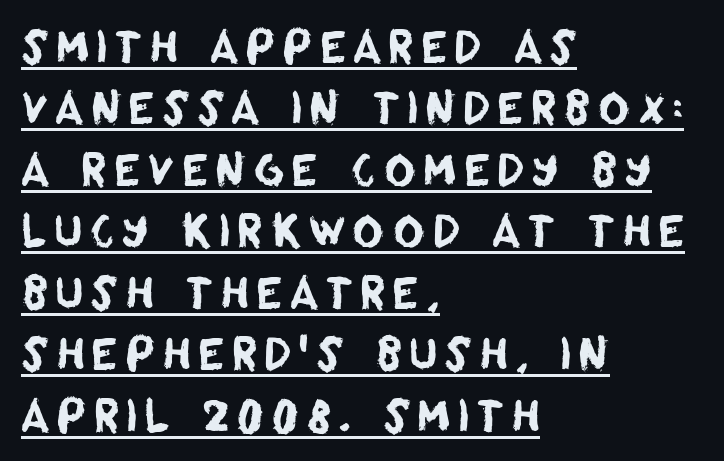
The image shows 43 px sans-serif type; set left-aligned, normal line spacing (1.43x), underlined; low stroke contrast and a large x-height.
